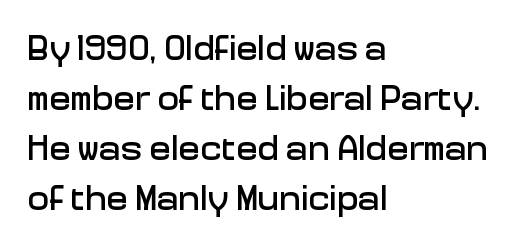
The image shows 36 px sans-serif type, upright; set left-aligned, normal line spacing (1.39x), normal letter spacing, not underlined; low stroke contrast and a medium x-height.
